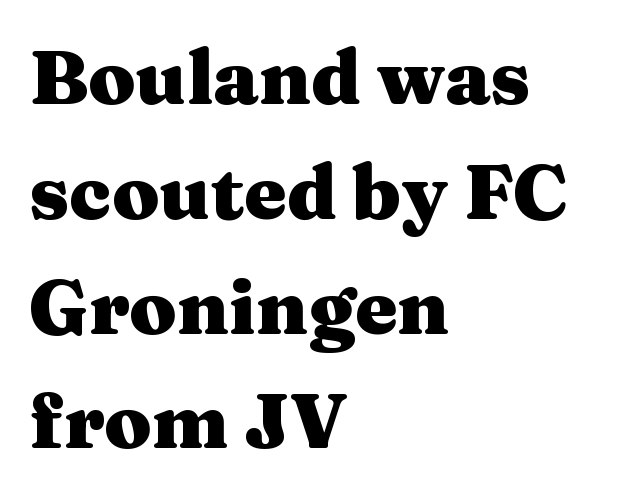
Q: Is the text bold? A: Yes.
Q: Is the text italic (slanted)? A: No, it is upright.
Q: Is the typeface a serif or a sans-serif typeface? A: Serif.
Q: Is the text underlined? A: No.
Q: How is the paragraph aligned? A: Left-aligned.
Q: Is the spacing between letters normal or unusually wide? A: Normal.
Q: Is the spacing between lines tight, normal or loose? A: Normal.
Q: Width (condensed, normal, or wide)? A: Wide.
Q: Stroke contrast? A: Medium.
Q: x-height? A: Medium.
Q: Monospaced? A: No.
